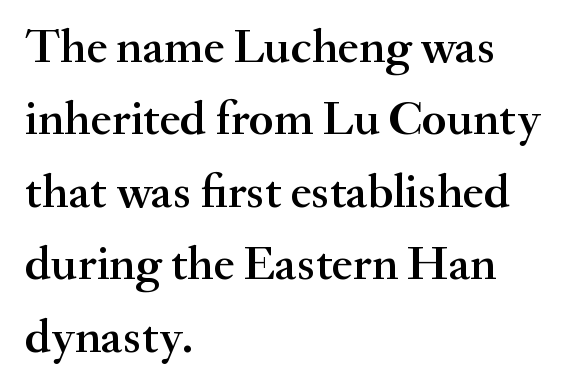
Typographically, this falls in the serif category. Caption: semibold face, moderately heavy strokes. Check the space under the baseline: it is left empty. Leading: standard. The specimen reads as upright at a glance. Line beginnings align vertically; line endings do not.
